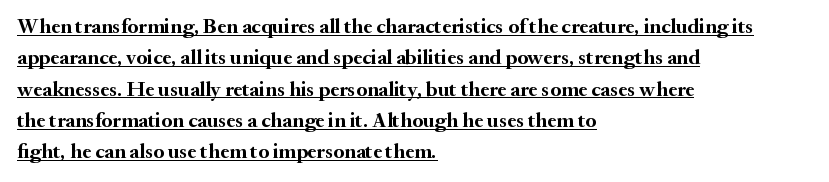
{"italic": "no", "bold": "yes", "underline": "yes", "align": "left", "line_spacing": "normal", "line_spacing_ratio": 1.49, "letter_spacing": "normal", "letter_spacing_em": 0.0, "glyph_px": 21}
